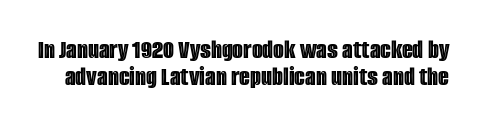
You could call the tracking neutral — neither tight nor loose. Ascenders rise straight up at ninety degrees. Line spacing here is tight. Lines of text with bare space underneath. Note the varied advance widths — an 'i' is clearly narrower than an 'm'.
